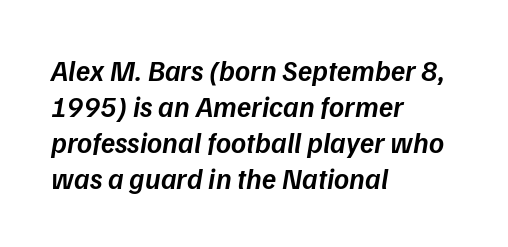
{"italic": "yes", "lean": "right", "slant_degrees": 9, "bold": "semi", "weight": "semibold", "width": "normal", "stroke_contrast": "low", "x_height": "medium", "monospaced": "no", "underline": "no", "align": "left", "line_spacing_ratio": 1.24, "letter_spacing": "normal", "letter_spacing_em": 0.0, "glyph_px": 29}
